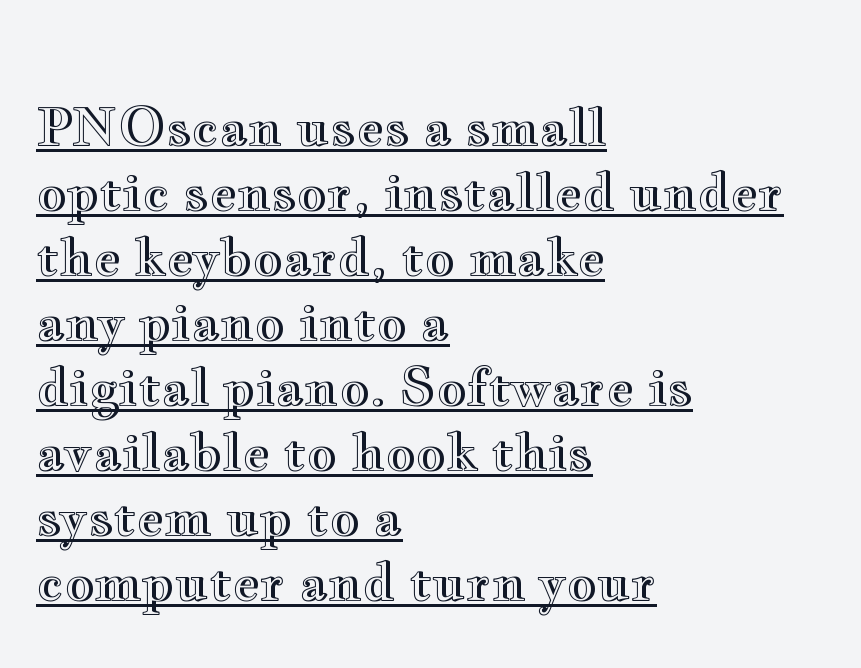
{"italic": "no", "width": "wide", "x_height": "small", "monospaced": "no", "underline": "yes", "align": "left", "line_spacing": "normal", "line_spacing_ratio": 1.25, "letter_spacing": "normal", "letter_spacing_em": 0.0, "glyph_px": 52}
